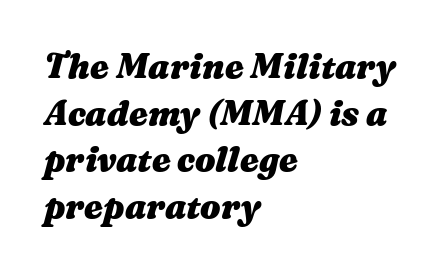
{"italic": "yes", "lean": "right", "slant_degrees": 16, "bold": "yes", "weight": "heavy", "width": "wide", "stroke_contrast": "medium", "x_height": "medium", "monospaced": "no", "underline": "no", "align": "left", "line_spacing": "normal", "line_spacing_ratio": 1.37, "letter_spacing": "normal", "letter_spacing_em": 0.0, "glyph_px": 34}
